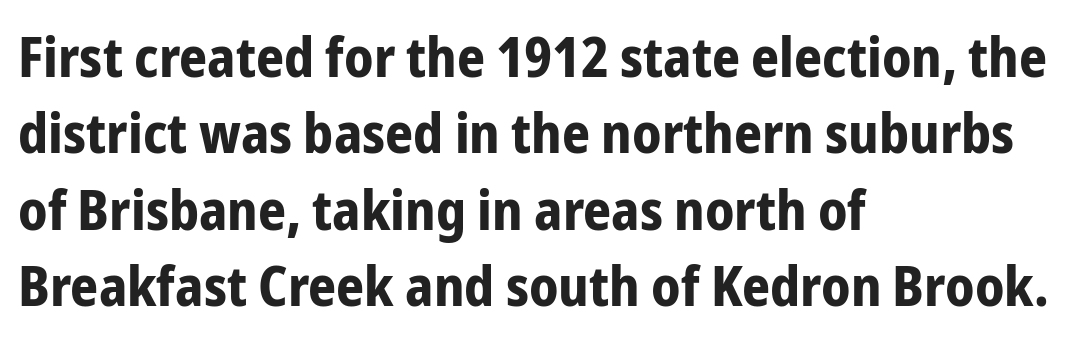
{"serif": "no", "italic": "no", "bold": "yes", "weight": "bold", "width": "condensed", "stroke_contrast": "low", "x_height": "medium", "monospaced": "no", "underline": "no", "align": "left", "line_spacing": "normal", "line_spacing_ratio": 1.39, "letter_spacing": "normal", "letter_spacing_em": 0.0, "glyph_px": 55}
